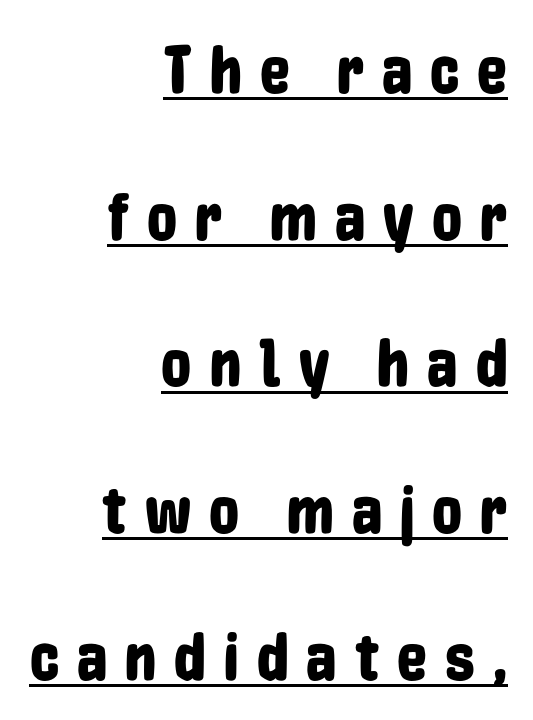
Looks like someone drew a line under every word here. Substantial extra tracking has been applied to these lines. The lines in this sample share a right terminus and differ only in where they begin. This block would shrink considerably if given ordinary leading; it's expanded now. The letters carry no serifs — their stems end cleanly without finishing strokes. Tall strokes in this sample are plumb rather than angled.
